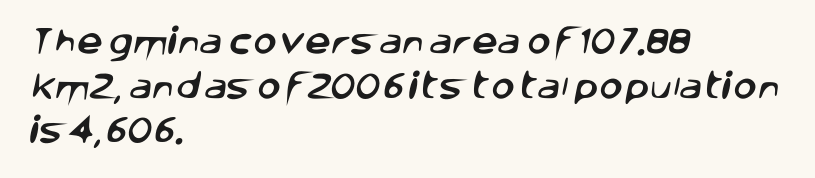
Q: Is the typeface a serif or a sans-serif typeface? A: Sans-serif.
Q: Is the text underlined? A: No.
Q: How is the paragraph aligned? A: Left-aligned.
Q: Is the spacing between letters normal or unusually wide? A: Normal.
Q: Is the spacing between lines tight, normal or loose? A: Normal.
Q: Width (condensed, normal, or wide)? A: Normal.
Q: Stroke contrast? A: Low.
Q: x-height? A: Large.
Q: Monospaced? A: No.
